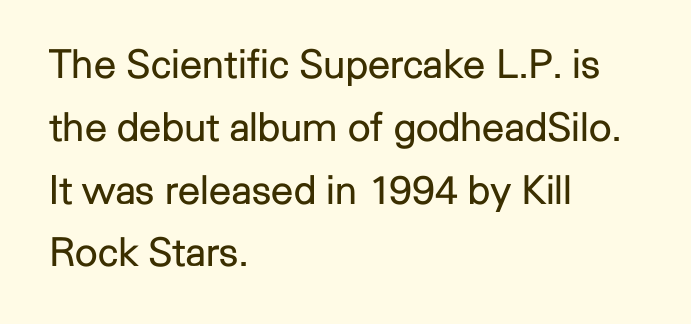
The image shows 40 px regular-weight sans-serif type, upright; set left-aligned, normal line spacing (1.57x), normal letter spacing, not underlined; low stroke contrast and a medium x-height.
